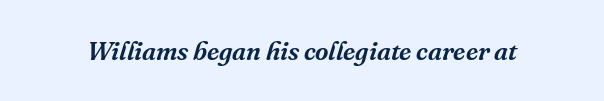
The image shows 26 px text type, italic (leaning right); set normal letter spacing, not underlined.
